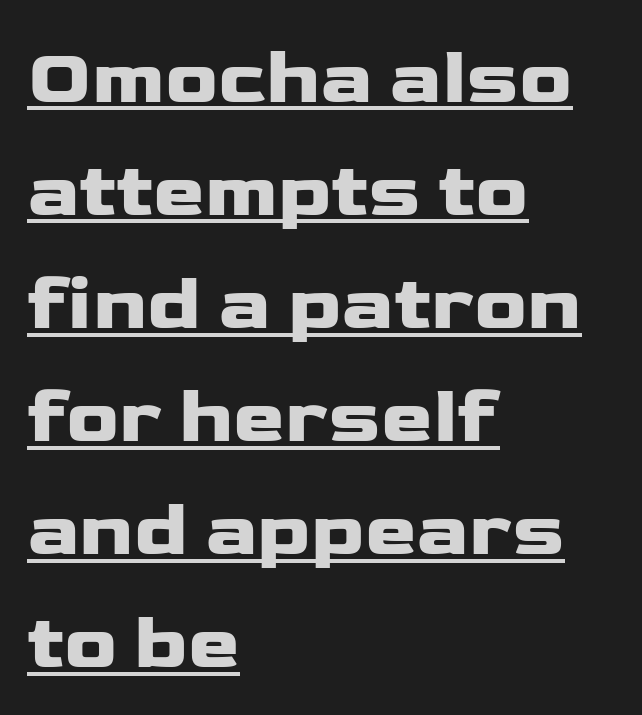
How would I describe the line gaps? Plain and ordinary. Does extra space separate the letters? No, they use regular spacing. A typesetter would mark this as roman, not italic. A student would call this left alignment; a typographer would say flush left, rag right. Font category for this specimen: sans-serif. Varying glyph widths throughout — classic text-font behaviour.
